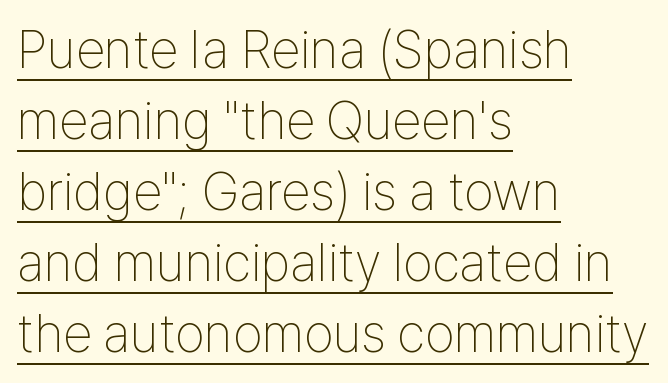
Q: Is the text bold? A: No.
Q: Is the text italic (slanted)? A: No, it is upright.
Q: Is the typeface a serif or a sans-serif typeface? A: Sans-serif.
Q: Is the text underlined? A: Yes.
Q: How is the paragraph aligned? A: Left-aligned.
Q: Is the spacing between letters normal or unusually wide? A: Normal.
Q: Is the spacing between lines tight, normal or loose? A: Normal.
Q: Width (condensed, normal, or wide)? A: Condensed.
Q: Stroke contrast? A: Low.
Q: x-height? A: Medium.
Q: Monospaced? A: No.
